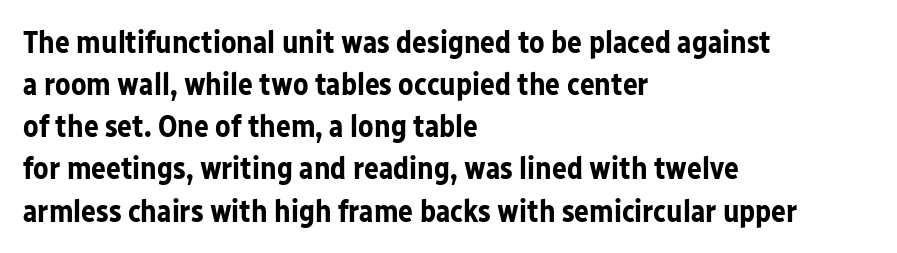
You can tell it's not italic because the verticals are truly vertical. The rows are spaced the way most documents space them. The type is set solid horizontally, with unmodified tracking. Clear beneath every line of the passage.
